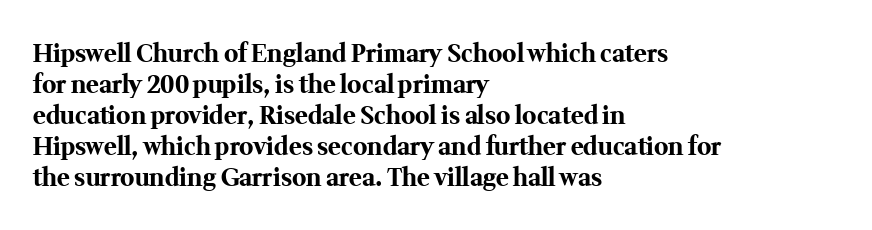
{"italic": "no", "bold": "yes", "underline": "no", "align": "left", "line_spacing": "normal", "line_spacing_ratio": 1.29, "letter_spacing": "normal", "letter_spacing_em": 0.0, "glyph_px": 24}
